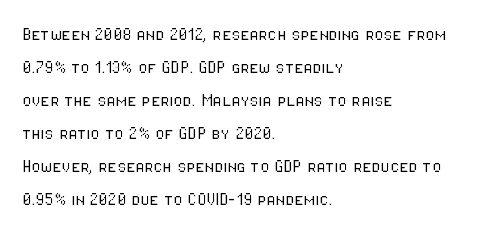
{"italic": "no", "bold": "no", "underline": "no", "align": "left", "line_spacing": "normal", "line_spacing_ratio": 1.57, "letter_spacing": "normal", "letter_spacing_em": 0.0, "glyph_px": 21}
